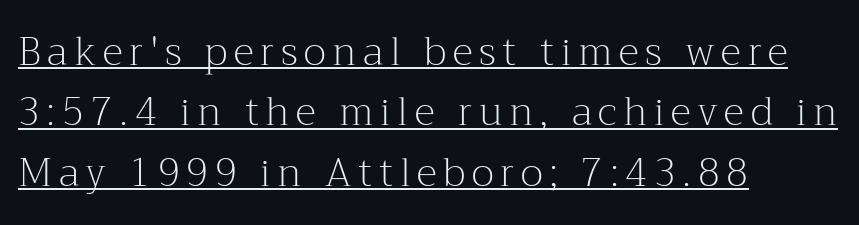
Horizontal alignment here is leftward, the default for most running prose. This sample has the flowing, uneven cadence of proportional lettering. This rendering features underlined lettering. The weight tops out at a normal text grade.
